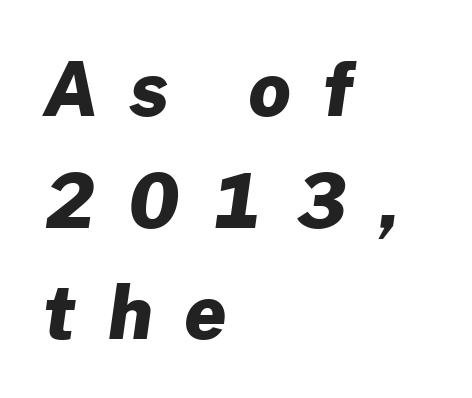
{"serif": "no", "bold": "yes", "weight": "heavy", "width": "normal", "stroke_contrast": "low", "x_height": "medium", "monospaced": "no", "underline": "no", "align": "left", "line_spacing": "normal", "line_spacing_ratio": 1.53, "letter_spacing": "wide", "letter_spacing_em": 0.44, "glyph_px": 73}
